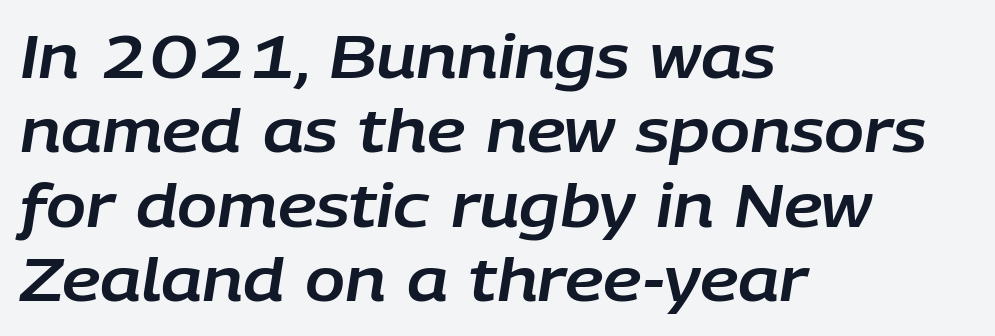
The image shows 59 px text type, italic (leaning right); set left-aligned, normal line spacing (1.26x), normal letter spacing, not underlined; low stroke contrast and a large x-height.
